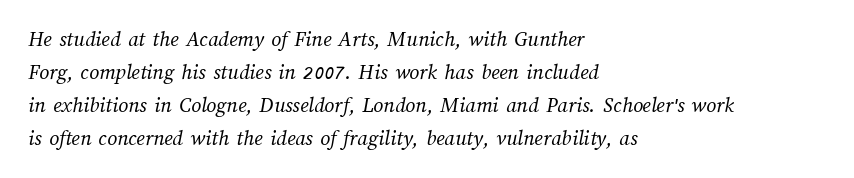
Students, note that the glyphs here touch the page at normal intervals. The lines are quadded left. Weight: not bold — regular or lighter. Vertically, the passage feels balanced, rows spaced as you'd expect. The baseline area is clear.
